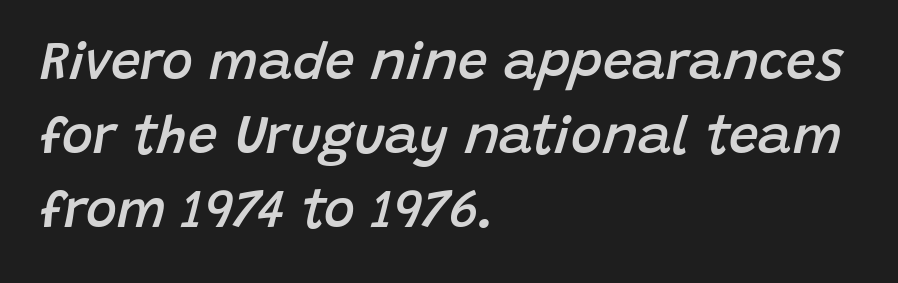
The image shows 53 px semibold type, italic (leaning right); set left-aligned, normal line spacing (1.4x), normal letter spacing, not underlined; low stroke contrast and a large x-height.
